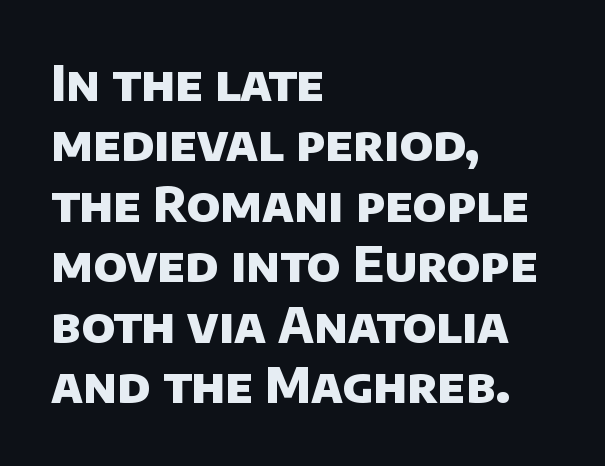
What weight is shown? A full bold with thick strokes. Looks like regular typesetting: each glyph gets only the width it needs. Summary of vertical rhythm: regular, with standard interline spacing. The rendering shows plain stroke endings on the letterforms — a sans-serif design.
